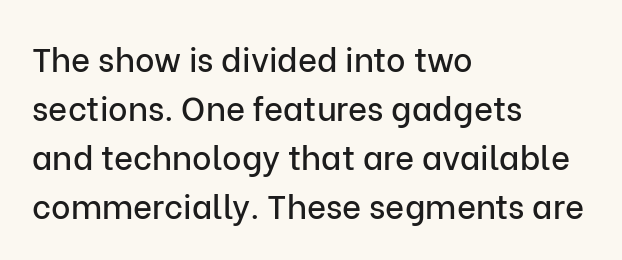
Q: Is the text italic (slanted)? A: No, it is upright.
Q: Is the typeface a serif or a sans-serif typeface? A: Sans-serif.
Q: Is the text underlined? A: No.
Q: How is the paragraph aligned? A: Left-aligned.
Q: Is the spacing between letters normal or unusually wide? A: Normal.
Q: Is the spacing between lines tight, normal or loose? A: Normal.
Q: Width (condensed, normal, or wide)? A: Normal.
Q: Stroke contrast? A: Low.
Q: x-height? A: Medium.
Q: Monospaced? A: No.
